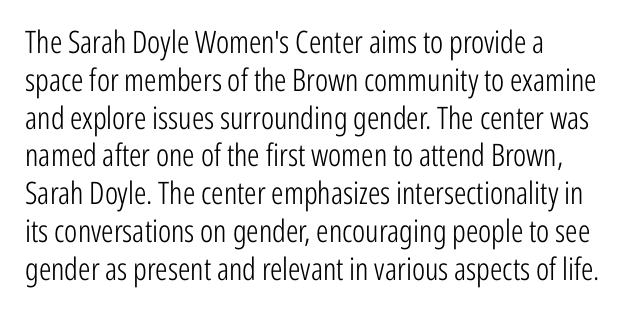
The image shows 31 px light, condensed sans-serif type, upright; set left-aligned, line spacing 1.22x, normal letter spacing, not underlined; low stroke contrast and a medium x-height.
